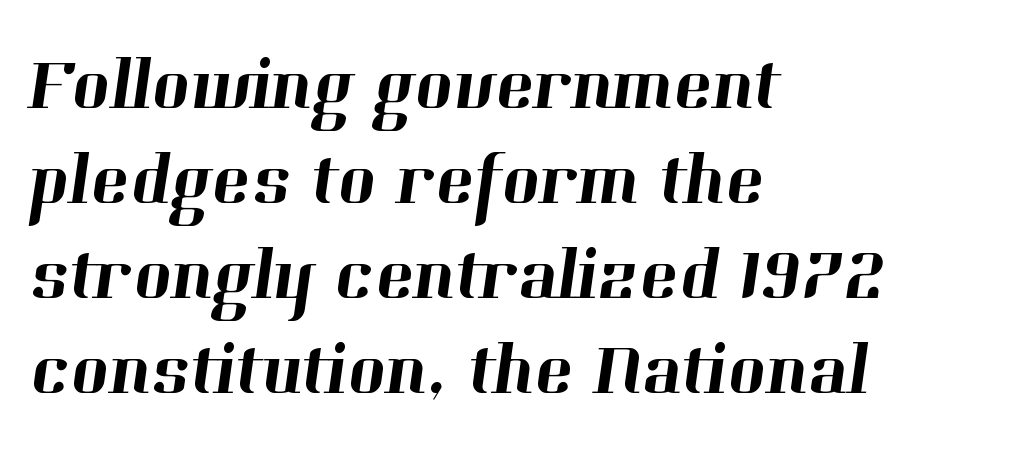
Q: Is the typeface a serif or a sans-serif typeface? A: Serif.
Q: Is the text underlined? A: No.
Q: How is the paragraph aligned? A: Left-aligned.
Q: Is the spacing between letters normal or unusually wide? A: Normal.
Q: Is the spacing between lines tight, normal or loose? A: Normal.
Q: Width (condensed, normal, or wide)? A: Normal.
Q: Stroke contrast? A: High.
Q: x-height? A: Medium.
Q: Monospaced? A: No.
